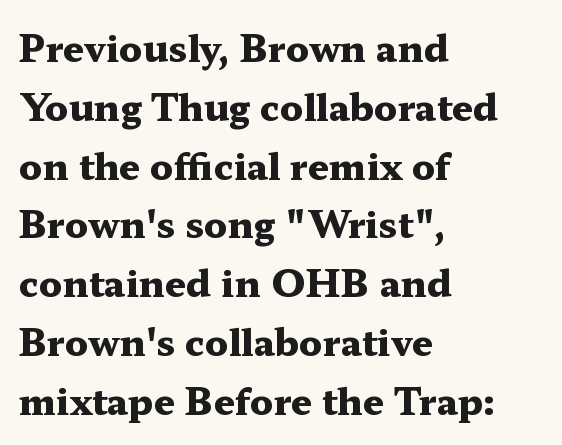
The image shows 37 px heavy, wide serif type, upright; set left-aligned, normal line spacing (1.59x), normal letter spacing, not underlined; medium stroke contrast and a medium x-height.
